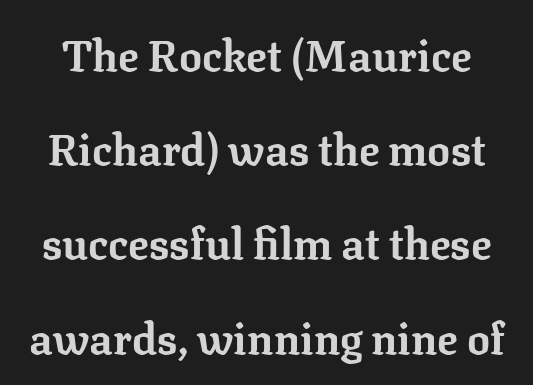
{"serif": "yes", "italic": "no", "bold": "yes", "weight": "bold", "width": "normal", "stroke_contrast": "low", "x_height": "medium", "monospaced": "no", "underline": "no", "line_spacing": "loose", "line_spacing_ratio": 2.19, "letter_spacing": "normal", "letter_spacing_em": 0.0, "glyph_px": 43}
